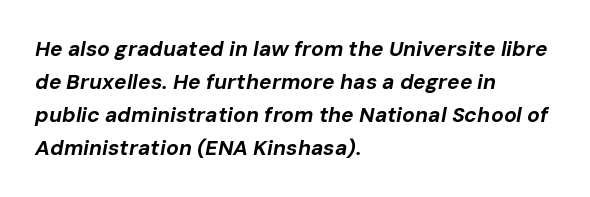
Characters follow at the spacing the type designer built in. In terms of weight, the rendering is a true, heavy bold. Designer's note — italics engaged. The space directly below the letters is spotless. Line spacing here is normal.
